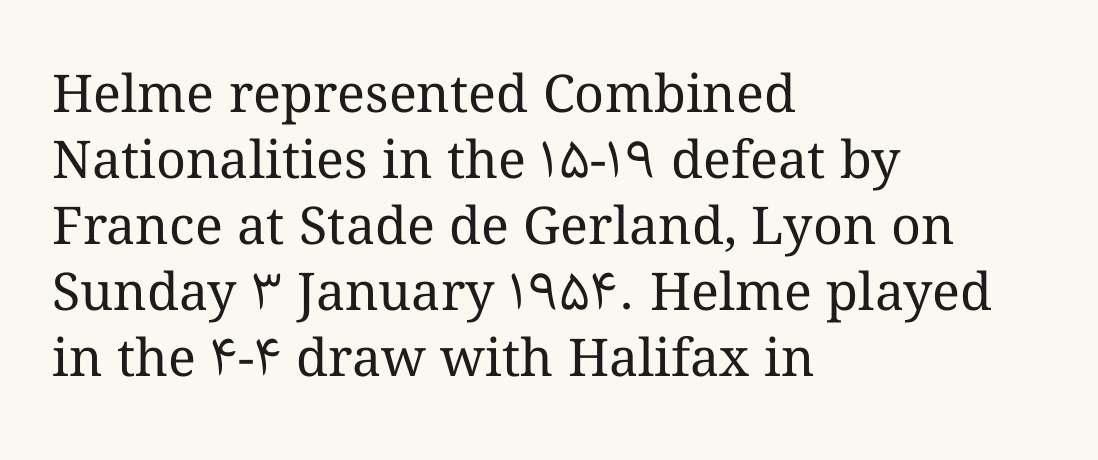
Q: Is the text bold? A: No.
Q: Is the text italic (slanted)? A: No, it is upright.
Q: Is the text underlined? A: No.
Q: How is the paragraph aligned? A: Left-aligned.
Q: Is the spacing between letters normal or unusually wide? A: Normal.
Q: Is the spacing between lines tight, normal or loose? A: Normal.
Q: Width (condensed, normal, or wide)? A: Normal.
Q: Stroke contrast? A: Medium.
Q: x-height? A: Medium.
Q: Monospaced? A: No.
